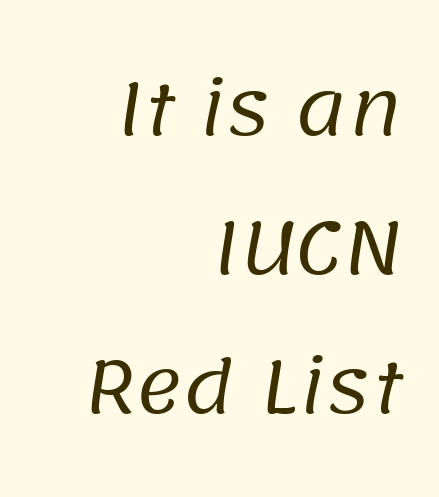
{"serif": "no", "bold": "no", "weight": "regular", "width": "normal", "stroke_contrast": "low", "x_height": "large", "monospaced": "no", "underline": "no", "align": "right", "line_spacing": "loose", "line_spacing_ratio": 1.93, "letter_spacing": "normal", "letter_spacing_em": 0.0, "glyph_px": 72}
